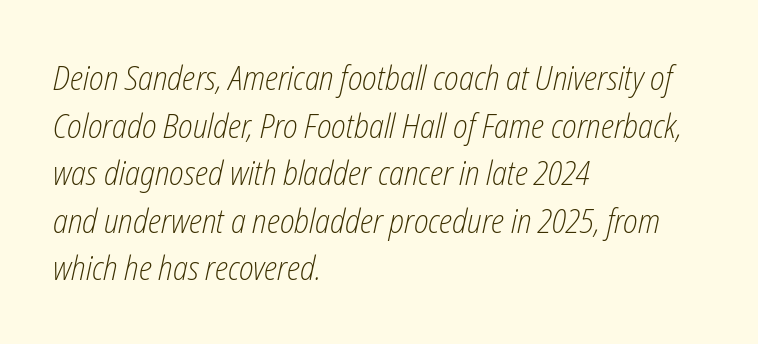
The image shows 34 px light, condensed type, italic (leaning right); set left-aligned, normal line spacing (1.4x), normal letter spacing, not underlined; low stroke contrast and a medium x-height.
